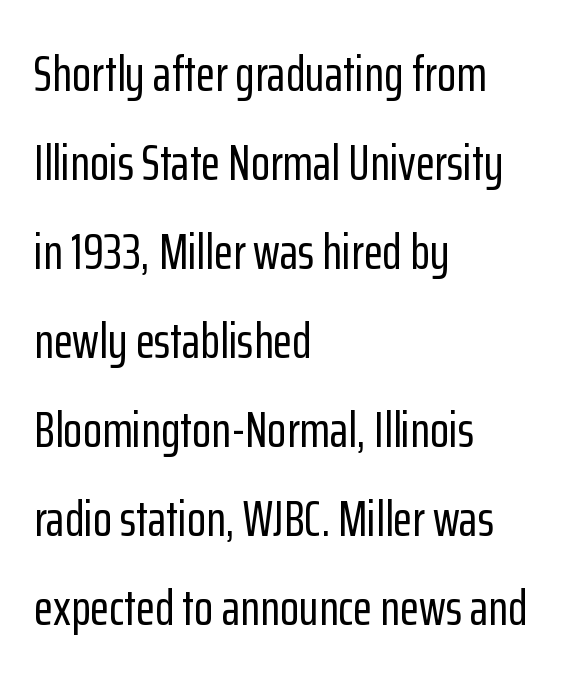
Q: Is the text italic (slanted)? A: No, it is upright.
Q: Is the typeface a serif or a sans-serif typeface? A: Sans-serif.
Q: Is the text underlined? A: No.
Q: How is the paragraph aligned? A: Left-aligned.
Q: Is the spacing between letters normal or unusually wide? A: Normal.
Q: Width (condensed, normal, or wide)? A: Condensed.
Q: Stroke contrast? A: Low.
Q: x-height? A: Medium.
Q: Monospaced? A: No.
